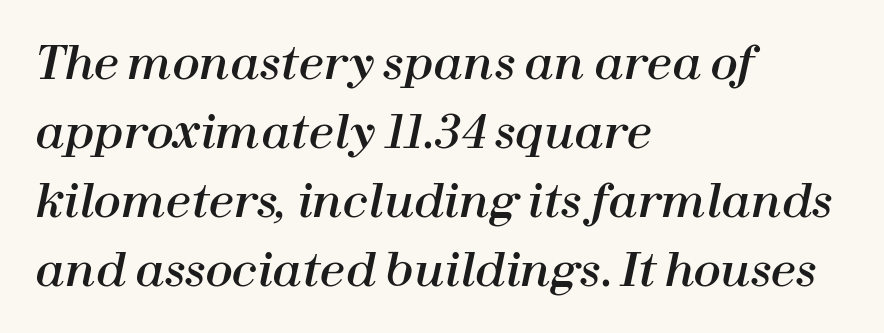
Q: Is the text italic (slanted)? A: Yes, it leans right by about 12 degrees.
Q: Is the text underlined? A: No.
Q: How is the paragraph aligned? A: Left-aligned.
Q: Is the spacing between letters normal or unusually wide? A: Normal.
Q: Is the spacing between lines tight, normal or loose? A: Normal.
Q: Width (condensed, normal, or wide)? A: Normal.
Q: Stroke contrast? A: High.
Q: x-height? A: Medium.
Q: Monospaced? A: No.
